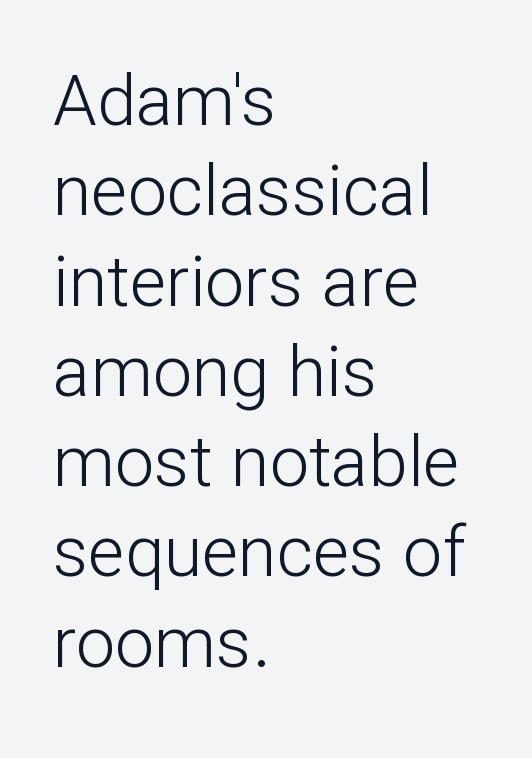
{"serif": "no", "italic": "no", "bold": "no", "weight": "light", "width": "normal", "stroke_contrast": "low", "x_height": "medium", "monospaced": "no", "underline": "no", "align": "left", "line_spacing": "normal", "line_spacing_ratio": 1.29, "letter_spacing": "normal", "letter_spacing_em": 0.0, "glyph_px": 70}
